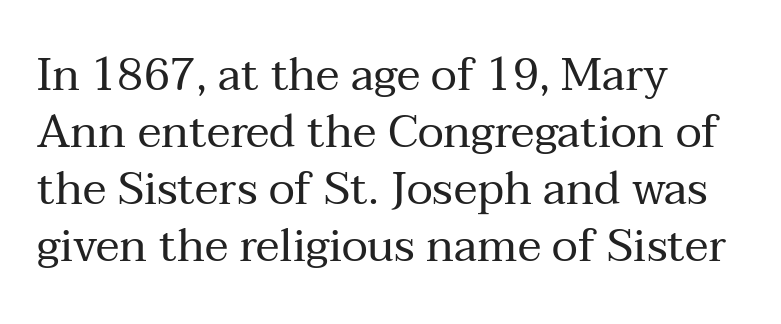
The image shows 45 px regular-weight serif type, upright; set left-aligned, normal line spacing (1.27x), normal letter spacing, not underlined; medium stroke contrast and a medium x-height.
